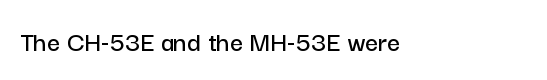
{"serif": "no", "italic": "no", "width": "normal", "stroke_contrast": "low", "x_height": "medium", "monospaced": "no", "underline": "no", "align": "left", "letter_spacing": "normal", "letter_spacing_em": 0.0, "glyph_px": 29}
